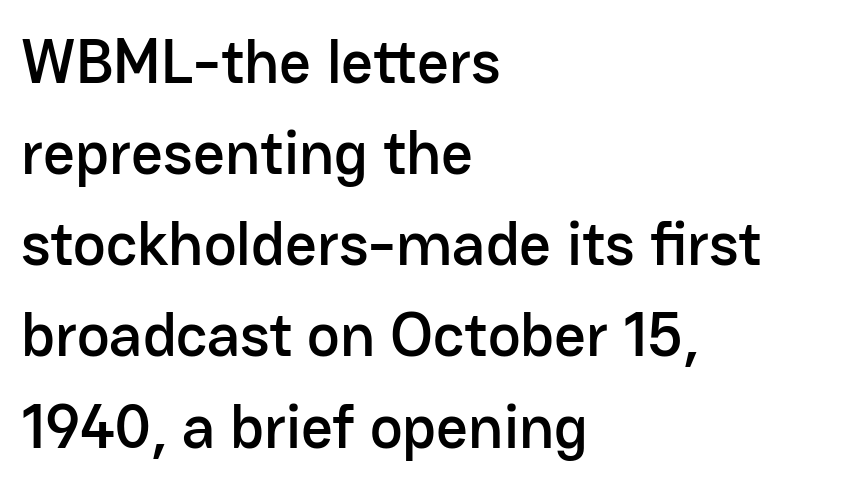
{"serif": "no", "italic": "no", "width": "normal", "stroke_contrast": "low", "x_height": "medium", "monospaced": "no", "underline": "no", "align": "left", "line_spacing": "normal", "line_spacing_ratio": 1.47, "letter_spacing": "normal", "letter_spacing_em": 0.0, "glyph_px": 62}
